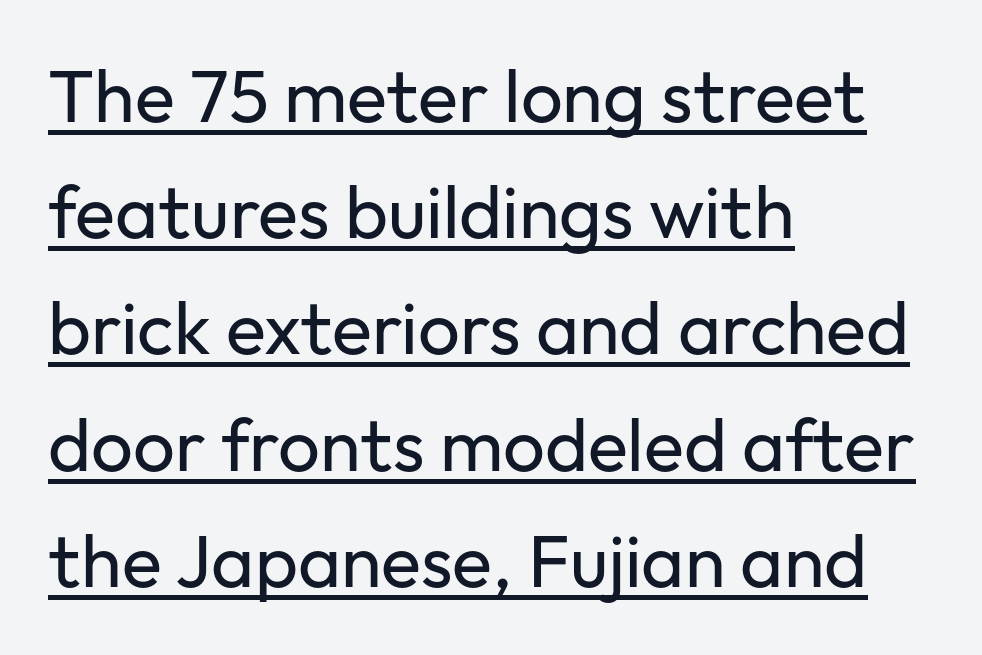
{"serif": "no", "italic": "no", "bold": "no", "weight": "regular", "width": "normal", "stroke_contrast": "low", "x_height": "medium", "monospaced": "no", "underline": "yes", "align": "left", "line_spacing": "normal", "line_spacing_ratio": 1.57, "letter_spacing": "normal", "letter_spacing_em": 0.0, "glyph_px": 74}
